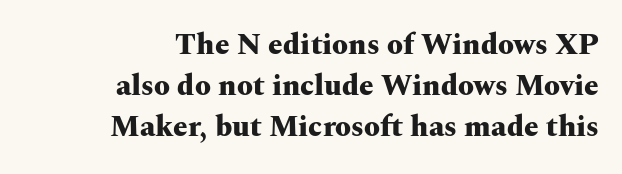
{"serif": "yes", "italic": "no", "bold": "yes", "weight": "heavy", "width": "wide", "stroke_contrast": "medium", "x_height": "medium", "monospaced": "no", "underline": "no", "align": "right", "line_spacing": "normal", "line_spacing_ratio": 1.42, "letter_spacing": "normal", "letter_spacing_em": 0.0, "glyph_px": 29}
